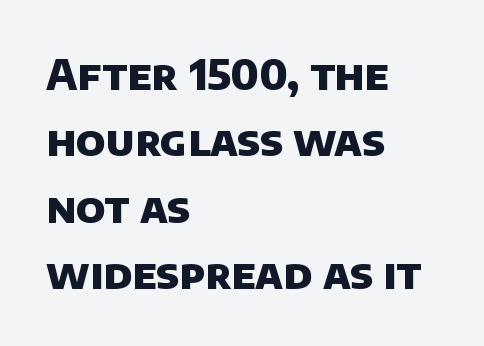
{"serif": "no", "bold": "yes", "weight": "heavy", "width": "normal", "stroke_contrast": "low", "x_height": "large", "monospaced": "no", "underline": "no", "align": "left", "line_spacing": "normal", "line_spacing_ratio": 1.58, "letter_spacing": "normal", "letter_spacing_em": 0.0, "glyph_px": 42}
